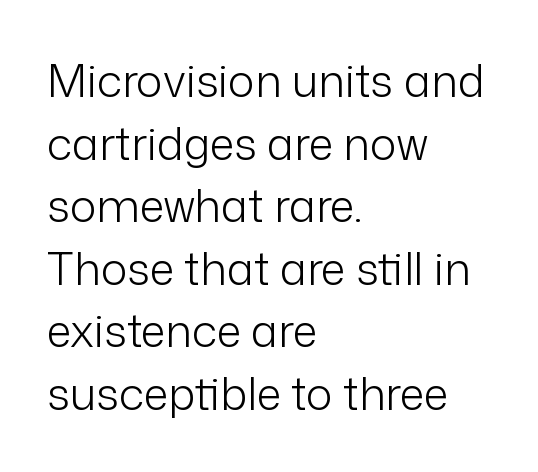
Is the type heavy? It reads as light-to-regular instead. A typesetter would call this zero additional tracking. All the whitespace from short lines collects on the right. These lines are rendered in a variable-pitch font. Vertically, the passage feels balanced, rows spaced as you'd expect.
